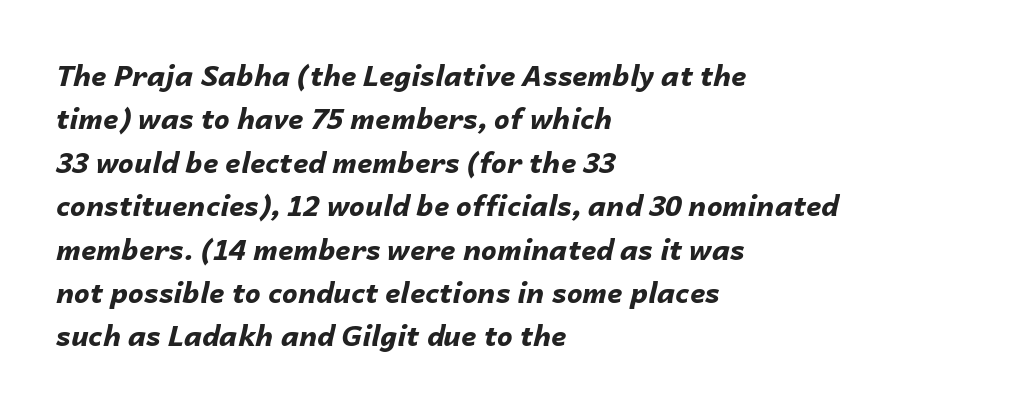
The image shows 28 px bold type, italic (leaning right); set left-aligned, normal line spacing (1.55x), normal letter spacing, not underlined; low stroke contrast and a medium x-height.
